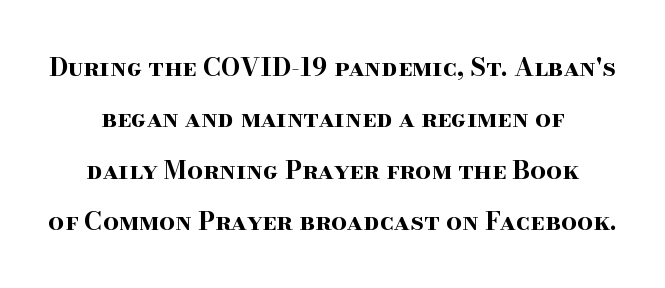
Posture: straight, roman, zero tilt. This rendering uses center alignment, leaving both contours irregular but symmetric. If you measured baseline to baseline, you'd find a long distance. Honestly, there is no underline to notice here at all. Weight: bold.
